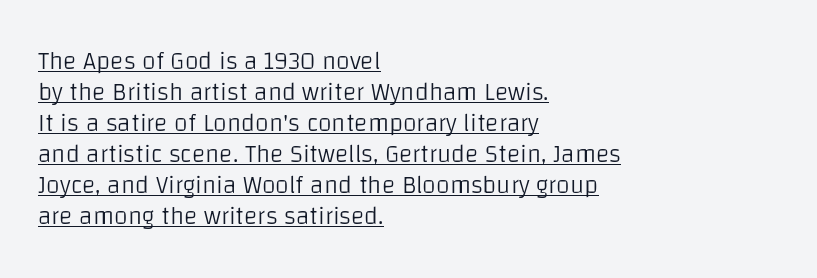
Q: Is the text bold? A: No.
Q: Is the text italic (slanted)? A: No, it is upright.
Q: Is the text underlined? A: Yes.
Q: How is the paragraph aligned? A: Left-aligned.
Q: Is the spacing between letters normal or unusually wide? A: Normal.
